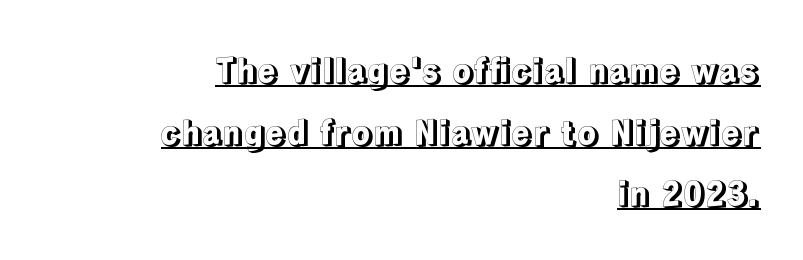
The image shows 34 px text type, upright; set right-aligned, line spacing 1.81x, normal letter spacing, underlined; a medium x-height.
